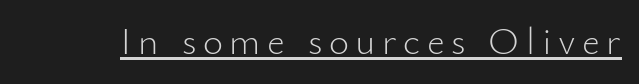
The image shows 39 px light sans-serif type, upright; set underlined; low stroke contrast and a small x-height.
